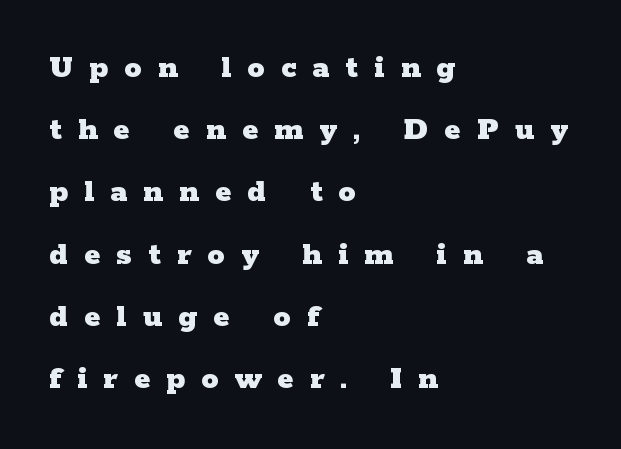
Q: Is the text bold? A: Yes.
Q: Is the text italic (slanted)? A: No, it is upright.
Q: Is the typeface a serif or a sans-serif typeface? A: Serif.
Q: Is the text underlined? A: No.
Q: How is the paragraph aligned? A: Left-aligned.
Q: Is the spacing between letters normal or unusually wide? A: Unusually wide.
Q: Width (condensed, normal, or wide)? A: Wide.
Q: Stroke contrast? A: Low.
Q: x-height? A: Medium.
Q: Monospaced? A: No.
